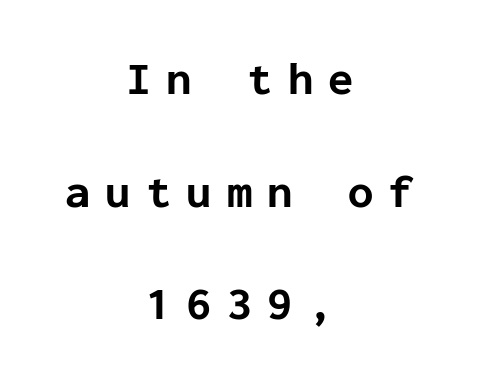
The string is rendered with underlining switched off. Do the letters lean? They stand straight. Plenty of ink on the page — the face is bold. Examine the stroke ends and you'll find no serifs. Loosely led — the rows are spread out.
